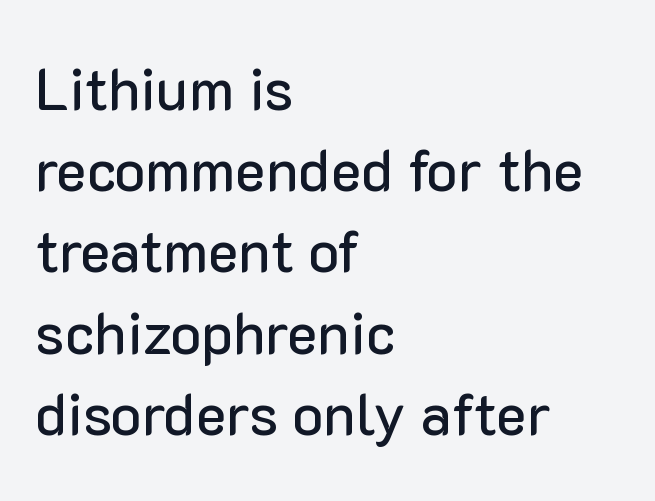
Italic? Not at all — the glyphs are vertical. Rows of type keep a routine distance in the vertical direction. Words float on clear page, feet unadorned. Looks like regular typesetting: each glyph gets only the width it needs.
